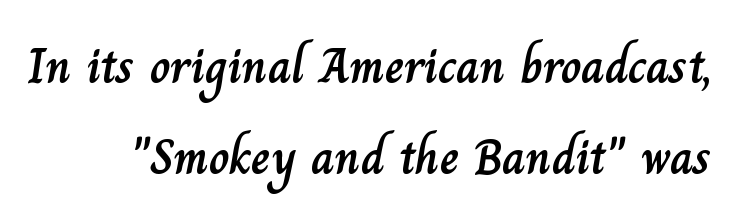
Observe the ordinary spacing: letters are neighbours, not strangers. Clear beneath every line of the passage. Think of a printed novel: that variable character pitch is what you see here.
